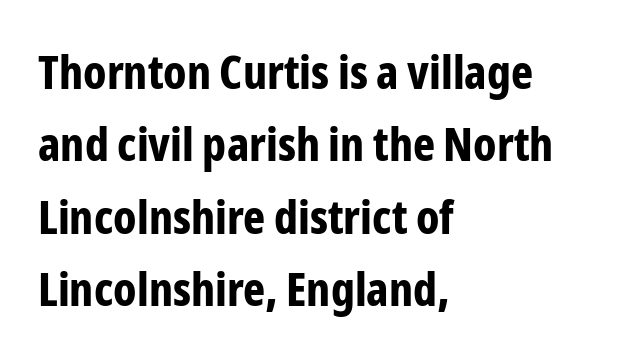
The image shows 47 px bold, condensed sans-serif type, upright; set left-aligned, normal line spacing (1.54x), normal letter spacing, not underlined; low stroke contrast and a medium x-height.
